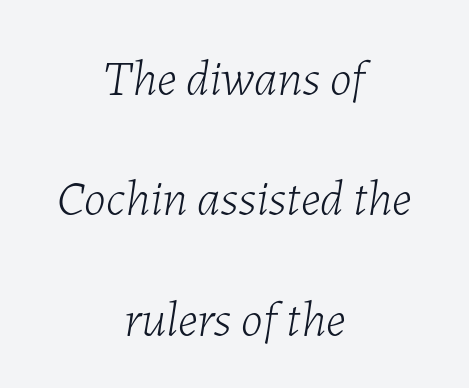
{"italic": "yes", "lean": "right", "slant_degrees": 7, "bold": "no", "weight": "light", "width": "normal", "stroke_contrast": "low", "x_height": "medium", "monospaced": "no", "underline": "no", "align": "center", "line_spacing": "loose", "line_spacing_ratio": 2.41, "letter_spacing": "normal", "letter_spacing_em": 0.0, "glyph_px": 50}
